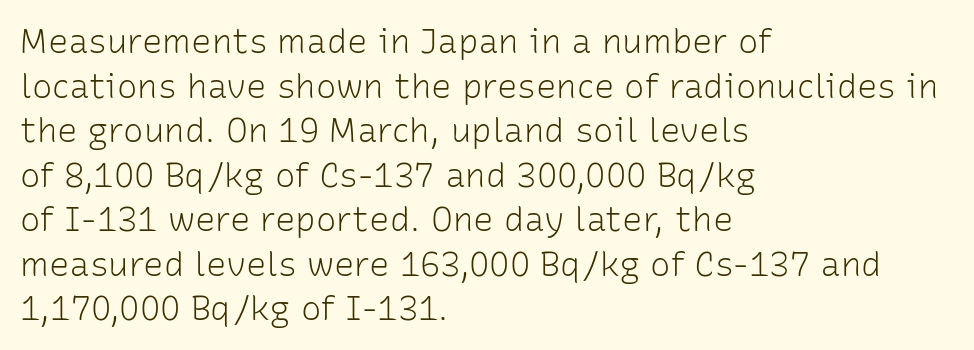
Honestly, there is no underline to notice here at all. A typesetter would label this face a sans. Honestly, the row spacing looks completely unremarkable. Think of a printed novel: that variable character pitch is what you see here. This rendering uses left alignment, leaving the right contour irregular. Counters stay open thanks to moderate or lighter strokes.
